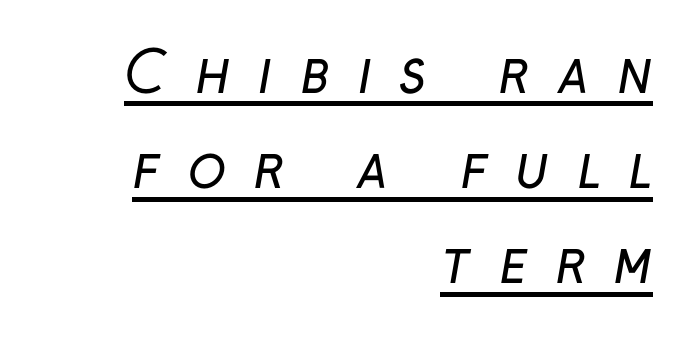
Q: Is the text bold? A: No.
Q: Is the typeface a serif or a sans-serif typeface? A: Sans-serif.
Q: Is the text underlined? A: Yes.
Q: How is the paragraph aligned? A: Right-aligned.
Q: Is the spacing between letters normal or unusually wide? A: Unusually wide.
Q: Is the spacing between lines tight, normal or loose? A: Normal.
Q: Width (condensed, normal, or wide)? A: Normal.
Q: Stroke contrast? A: Low.
Q: x-height? A: Medium.
Q: Monospaced? A: No.
